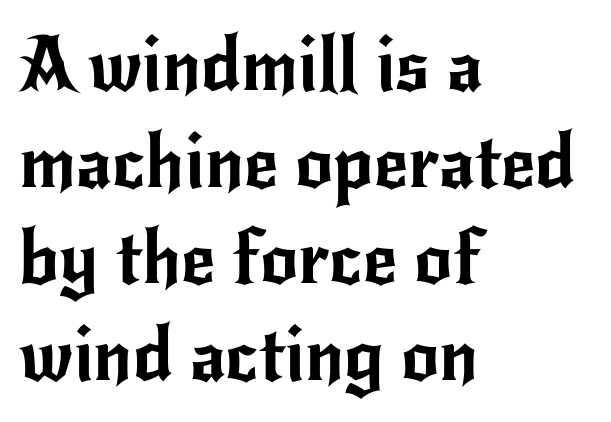
Posture: straight, roman, zero tilt. Regular leading. Descender tails drop into unmarked territory. Nothing unusual about the tracking: characters are spaced as the font intends. Is this a fixed-width face? No — the glyphs have proportional, varying widths. Notice how the passage keeps a crisp vertical edge on the left only.
